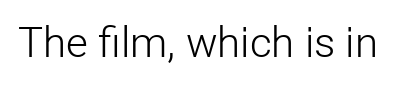
The image shows 42 px light sans-serif type, upright; set normal letter spacing, not underlined; low stroke contrast and a medium x-height.
